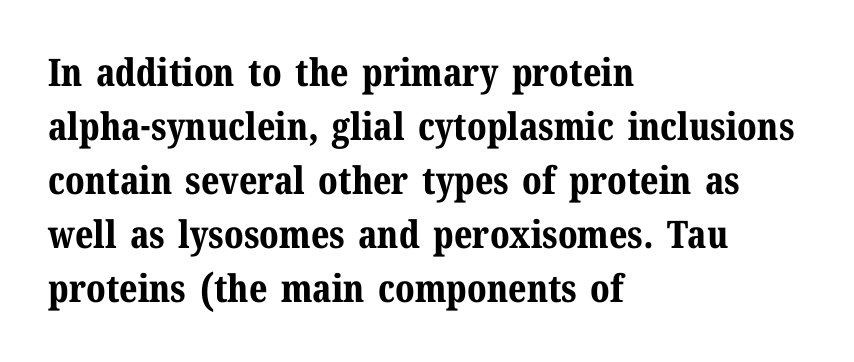
{"serif": "yes", "italic": "no", "bold": "yes", "weight": "bold", "width": "normal", "stroke_contrast": "medium", "x_height": "medium", "monospaced": "no", "underline": "no", "align": "left", "line_spacing": "normal", "line_spacing_ratio": 1.42, "letter_spacing": "normal", "letter_spacing_em": 0.0, "glyph_px": 38}
